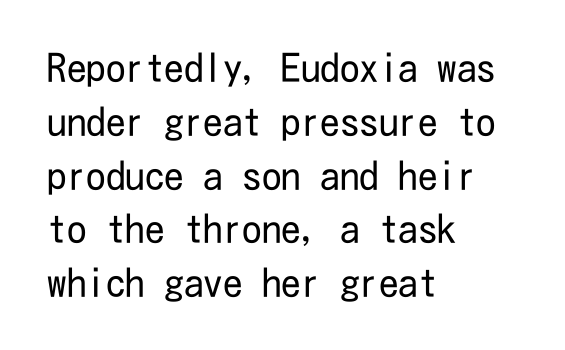
Q: Is the text bold? A: No.
Q: Is the text italic (slanted)? A: No, it is upright.
Q: Is the typeface a serif or a sans-serif typeface? A: Sans-serif.
Q: Is the text underlined? A: No.
Q: How is the paragraph aligned? A: Left-aligned.
Q: Is the spacing between letters normal or unusually wide? A: Normal.
Q: Is the spacing between lines tight, normal or loose? A: Normal.
Q: Width (condensed, normal, or wide)? A: Condensed.
Q: Stroke contrast? A: Low.
Q: x-height? A: Medium.
